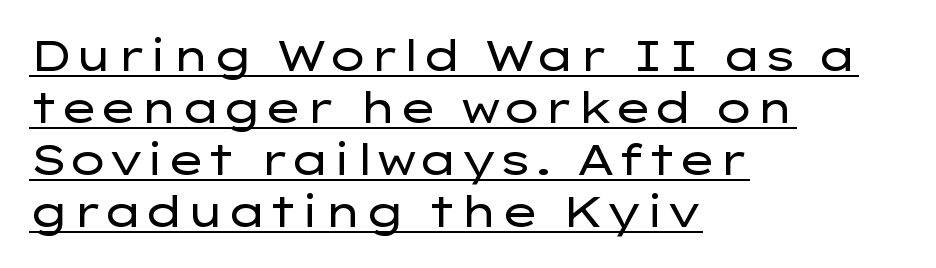
Q: Is the text bold? A: No.
Q: Is the text italic (slanted)? A: No, it is upright.
Q: Is the typeface a serif or a sans-serif typeface? A: Sans-serif.
Q: Is the text underlined? A: Yes.
Q: How is the paragraph aligned? A: Left-aligned.
Q: Is the spacing between letters normal or unusually wide? A: Normal.
Q: Width (condensed, normal, or wide)? A: Wide.
Q: Stroke contrast? A: Low.
Q: x-height? A: Medium.
Q: Monospaced? A: No.
